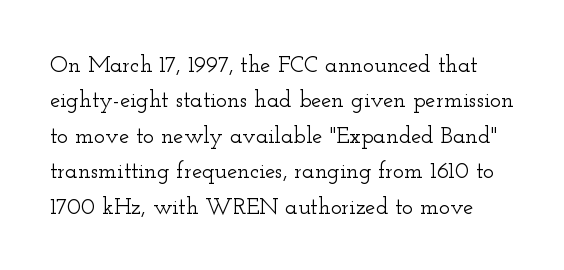
{"italic": "no", "underline": "no", "line_spacing": "normal", "line_spacing_ratio": 1.54, "letter_spacing": "normal", "letter_spacing_em": 0.0, "glyph_px": 23}
